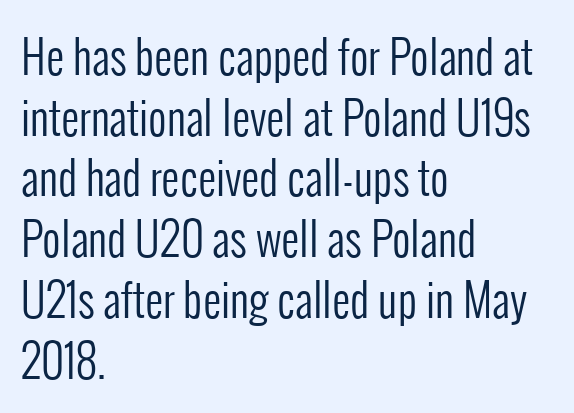
The lettering stays uniformly vertical, giving the passage a roman look. Any mark beneath the type? The region is blank. Think of a printed novel: that variable character pitch is what you see here. The weight tops out at a normal text grade.
